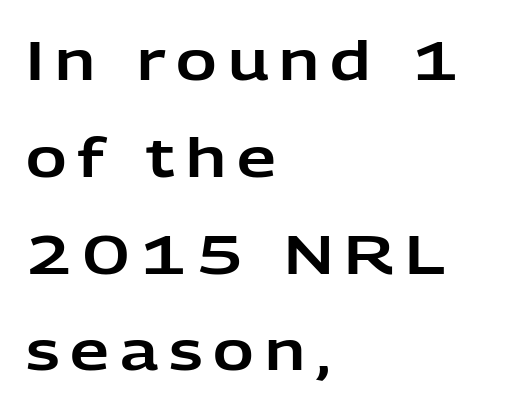
{"serif": "no", "italic": "no", "width": "normal", "stroke_contrast": "low", "x_height": "medium", "monospaced": "no", "underline": "no", "align": "left", "line_spacing_ratio": 1.76, "letter_spacing": "wide", "letter_spacing_em": 0.2, "glyph_px": 55}
